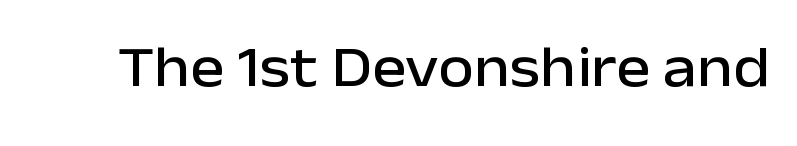
The image shows 58 px sans-serif type, upright; set normal letter spacing, not underlined; low stroke contrast and a medium x-height.
